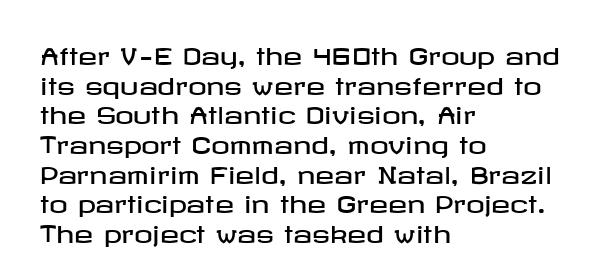
The image shows 23 px text type, upright; set left-aligned, normal line spacing (1.29x), normal letter spacing, not underlined.
